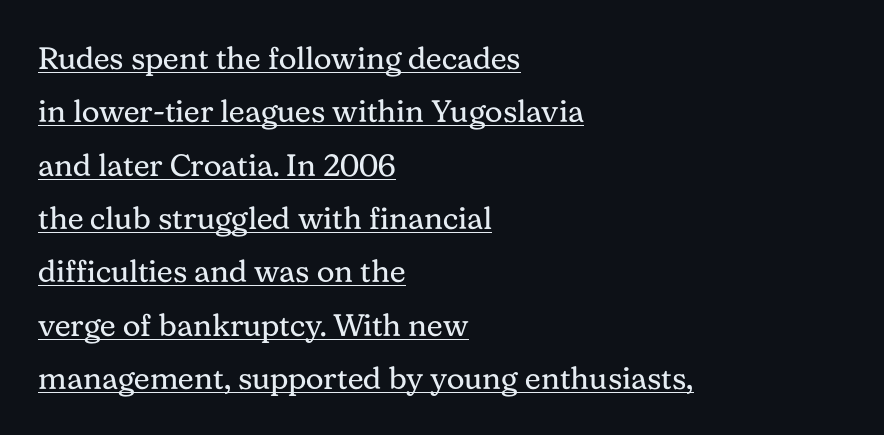
Q: Is the text bold? A: No.
Q: Is the text italic (slanted)? A: No, it is upright.
Q: Is the typeface a serif or a sans-serif typeface? A: Serif.
Q: Is the text underlined? A: Yes.
Q: How is the paragraph aligned? A: Left-aligned.
Q: Is the spacing between letters normal or unusually wide? A: Normal.
Q: Width (condensed, normal, or wide)? A: Normal.
Q: Stroke contrast? A: Medium.
Q: x-height? A: Medium.
Q: Monospaced? A: No.
